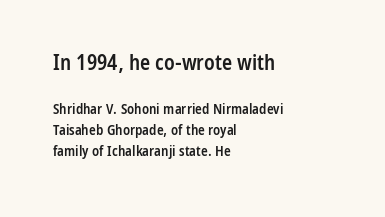
{"italic": "no", "bold": "semi", "underline": "no", "align": "left", "line_spacing": "normal", "line_spacing_ratio": 1.51, "letter_spacing": "normal", "letter_spacing_em": 0.0, "larger_block": "first", "size_ratio": 1.5, "glyph_px": 21}
